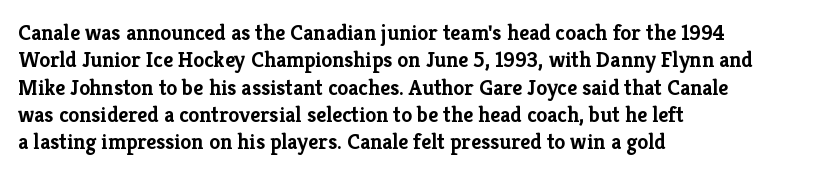
{"italic": "no", "bold": "yes", "underline": "no", "align": "left", "line_spacing_ratio": 1.24, "letter_spacing": "normal", "letter_spacing_em": 0.0, "glyph_px": 22}
